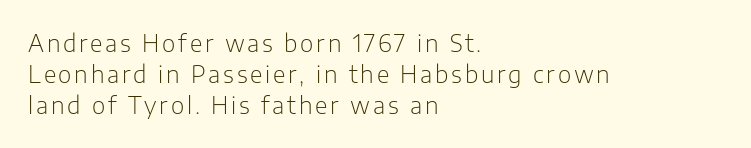
Glance below the letters and you will spot only blank space. The setting favours the left margin, as ordinary paragraphs usually do. Leading: standard. Ascenders rise straight up at ninety degrees. The characters are drawn with everyday or finer stroke widths.
